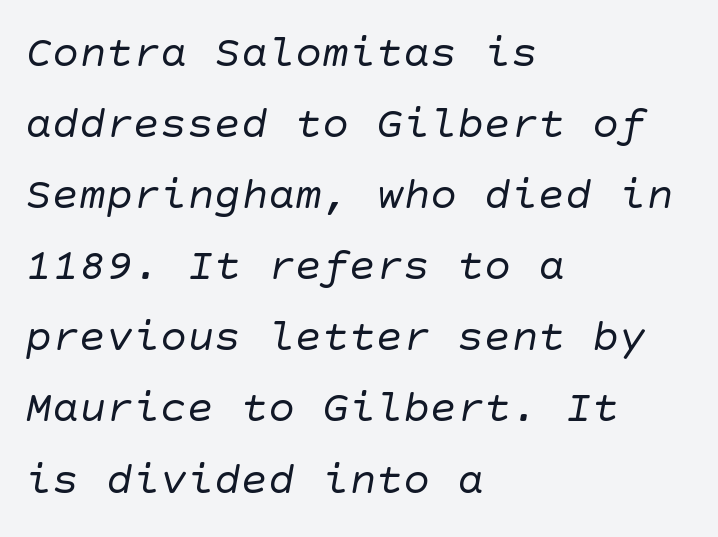
{"serif": "no", "bold": "no", "weight": "regular", "width": "normal", "stroke_contrast": "low", "x_height": "large", "underline": "no", "align": "left", "line_spacing": "normal", "line_spacing_ratio": 1.58, "letter_spacing": "normal", "letter_spacing_em": 0.0, "glyph_px": 45}
